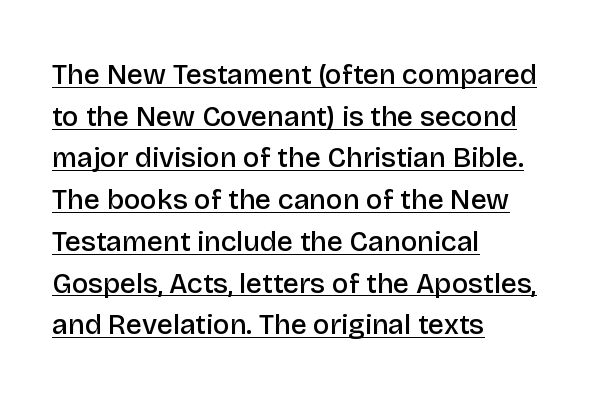
{"serif": "no", "italic": "no", "bold": "semi", "weight": "semibold", "width": "normal", "stroke_contrast": "low", "x_height": "large", "monospaced": "no", "underline": "yes", "align": "left", "line_spacing": "normal", "line_spacing_ratio": 1.49, "letter_spacing": "normal", "letter_spacing_em": 0.0, "glyph_px": 28}
